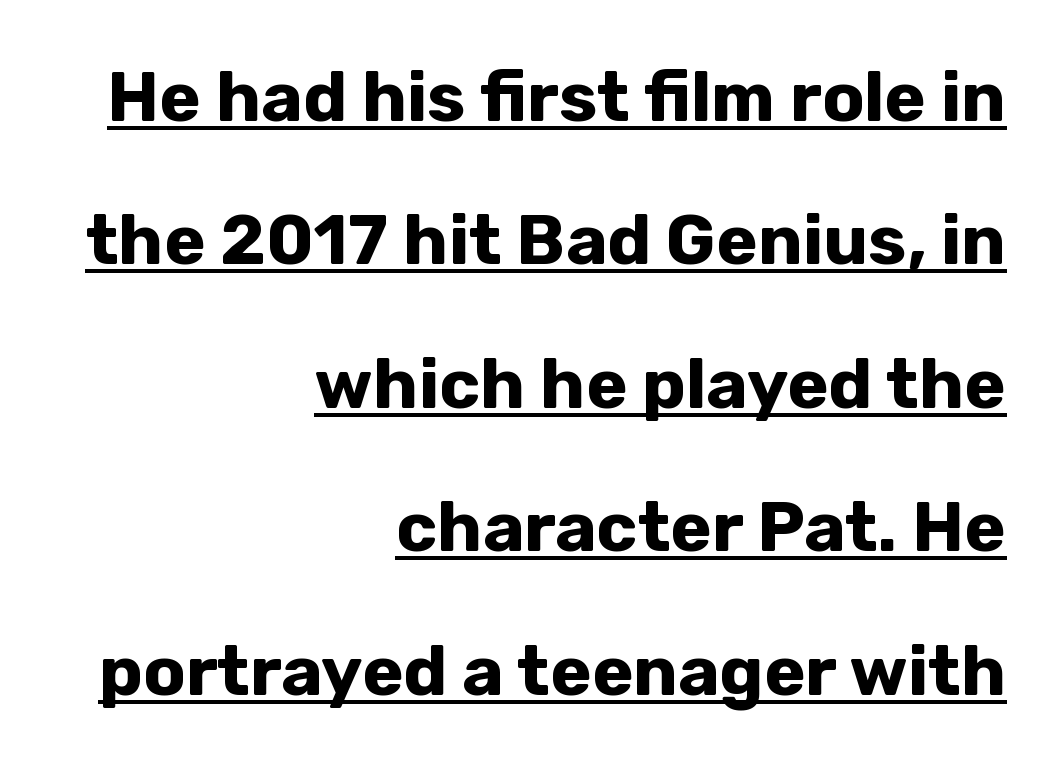
The image shows 70 px bold sans-serif type, upright; set right-aligned, loose line spacing (2.05x), normal letter spacing, underlined; low stroke contrast and a medium x-height.
